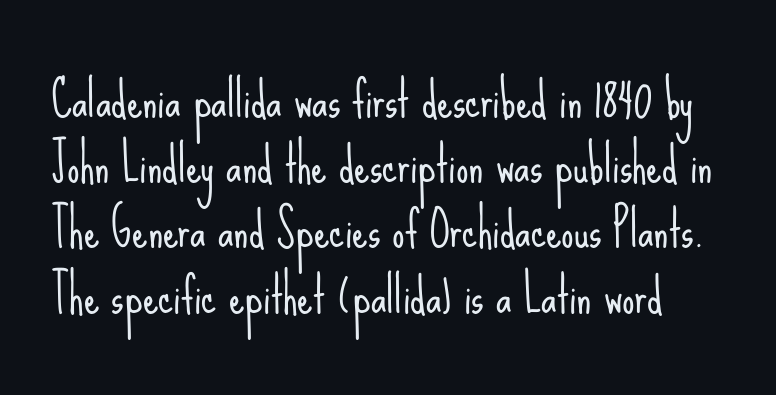
The image shows 49 px light, condensed sans-serif type, upright; set normal line spacing (1.33x), normal letter spacing, not underlined; low stroke contrast and a small x-height.
